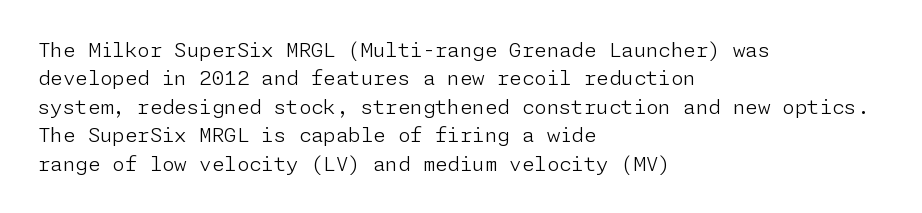
The image shows 20 px text type, upright; set left-aligned, normal line spacing (1.42x), normal letter spacing, not underlined.
